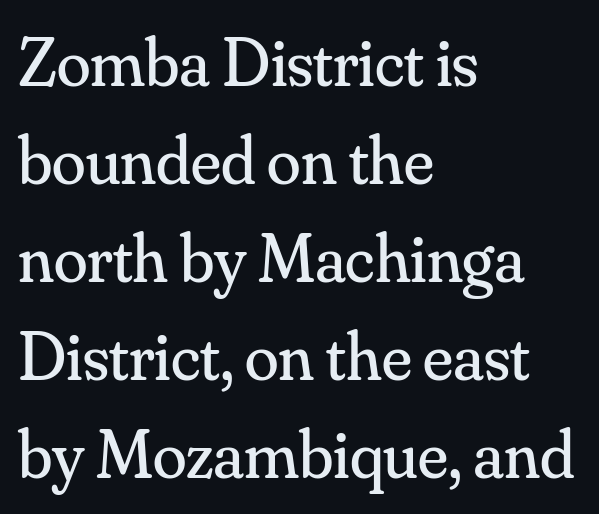
The image shows 69 px regular-weight serif type, upright; set left-aligned, normal line spacing (1.42x), normal letter spacing, not underlined; medium stroke contrast and a small x-height.
